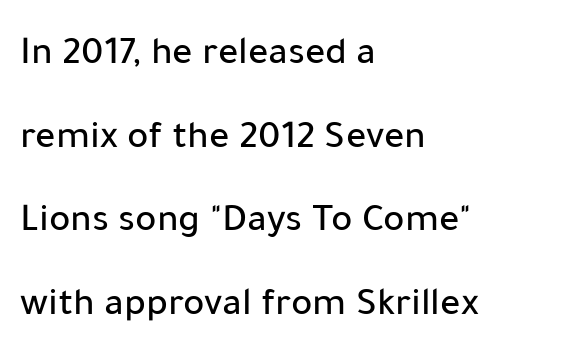
The image shows 40 px sans-serif type, upright; set left-aligned, loose line spacing (2.09x), normal letter spacing, not underlined; low stroke contrast and a medium x-height.
